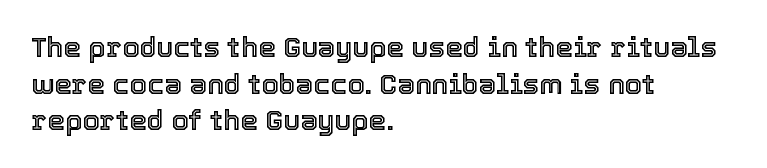
Q: Is the text italic (slanted)? A: No, it is upright.
Q: Is the text underlined? A: No.
Q: How is the paragraph aligned? A: Left-aligned.
Q: Is the spacing between letters normal or unusually wide? A: Normal.
Q: Is the spacing between lines tight, normal or loose? A: Normal.
Q: Width (condensed, normal, or wide)? A: Normal.
Q: x-height? A: Medium.
Q: Monospaced? A: No.
